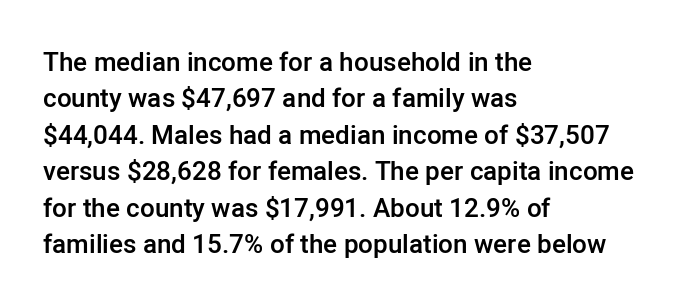
Each glyph is drawn with semibold strokes, heavier than normal yet not fully bold. Each word holds together tightly as a unit, with standard inter-letter gaps. These lines sit exactly where default settings would place them. Every row of glyphs begins at an identical x-position on the left.
